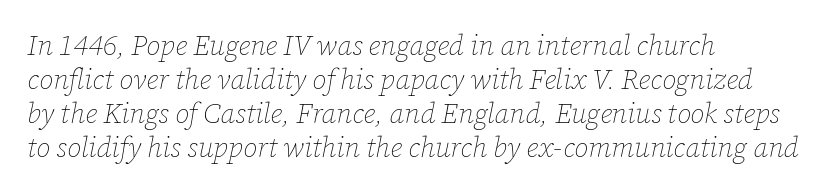
{"italic": "yes", "lean": "right", "slant_degrees": 12, "bold": "no", "weight": "thin", "width": "normal", "stroke_contrast": "low", "x_height": "medium", "monospaced": "no", "underline": "no", "align": "left", "line_spacing_ratio": 1.21, "letter_spacing": "normal", "letter_spacing_em": 0.0, "glyph_px": 28}
